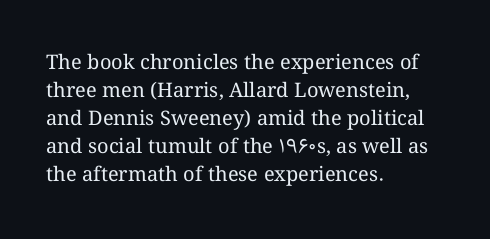
{"italic": "no", "bold": "no", "underline": "no", "align": "left", "line_spacing": "normal", "line_spacing_ratio": 1.4, "letter_spacing": "normal", "letter_spacing_em": 0.0, "glyph_px": 20}
